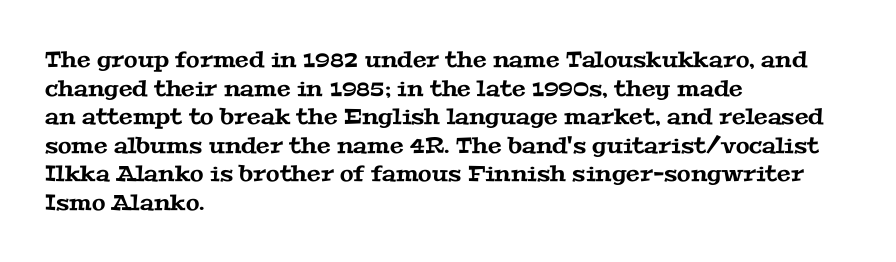
The image shows 22 px text type; set left-aligned, normal line spacing (1.3x), normal letter spacing, not underlined.
